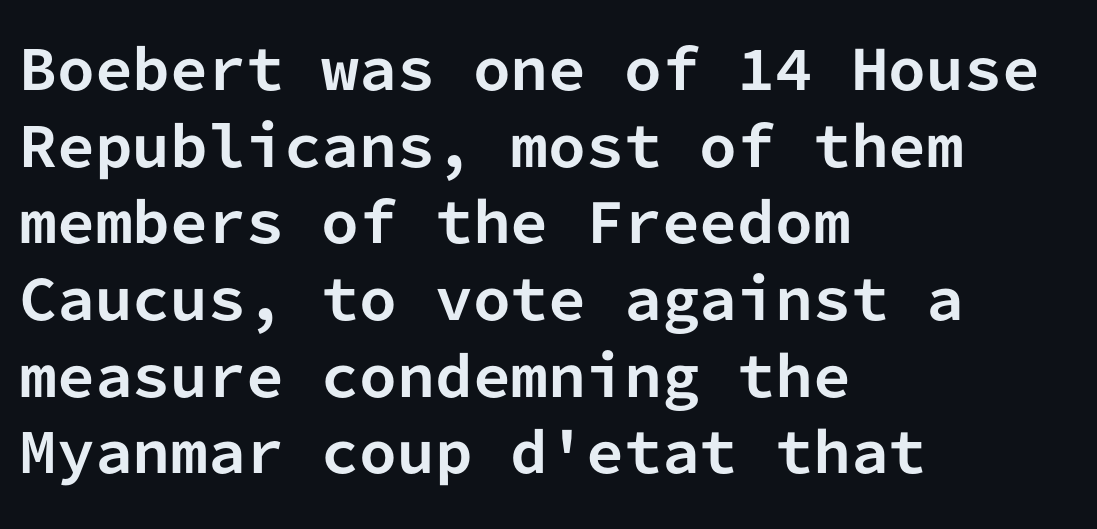
A typesetter would call this zero additional tracking. Note: no serifs on the glyphs. You could count columns in this text — the font is strictly monospaced. Horizontal bands of white between lines are of average thickness. Typographic density is high because the face is bold. Do the letters lean? They stand straight.
